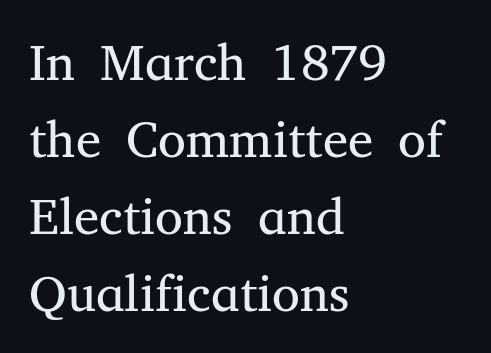
The image shows 51 px regular-weight serif type, upright; set left-aligned, normal line spacing (1.51x), normal letter spacing, not underlined; medium stroke contrast and a medium x-height.
